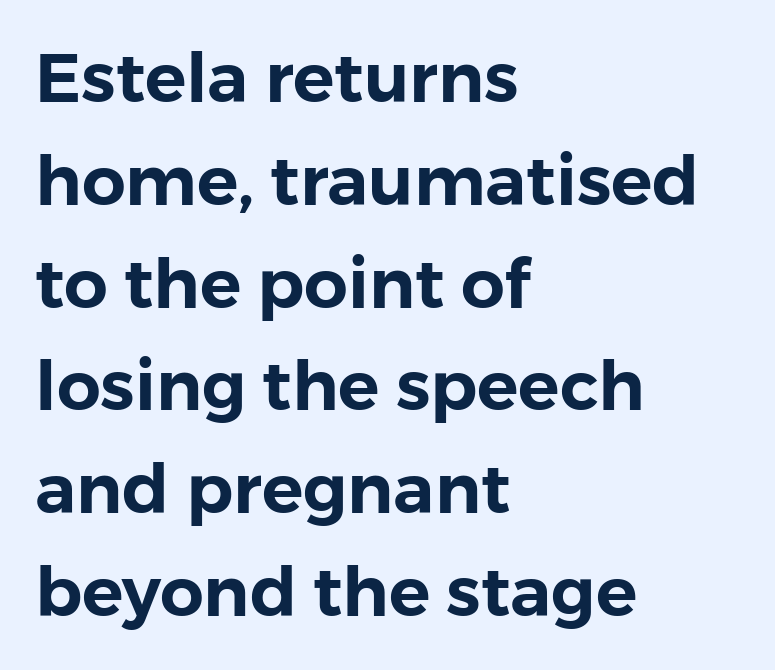
Rows of type keep a routine distance in the vertical direction. The paragraph shown leans on its left margin. Each letter keeps its own natural width here, so spacing adapts to shape. Students, note that the glyphs here touch the page at normal intervals. Decoration check: the copy has no underline. Upright lettering throughout.
